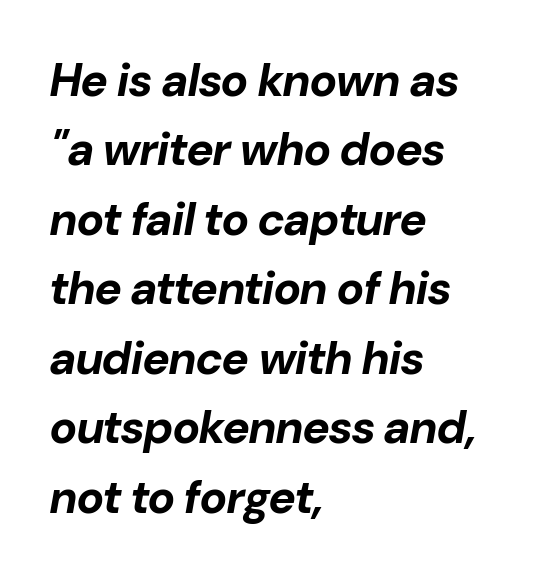
Tracking value appears to be zero — textbook default spacing. The passage shown leans; its letterforms are oblique. These words are printed bold, with thick strokes throughout. The lines in this sample share a left origin and differ only in where they stop. A bare baseline throughout the passage. Successive baselines arrive at the customary interval.
